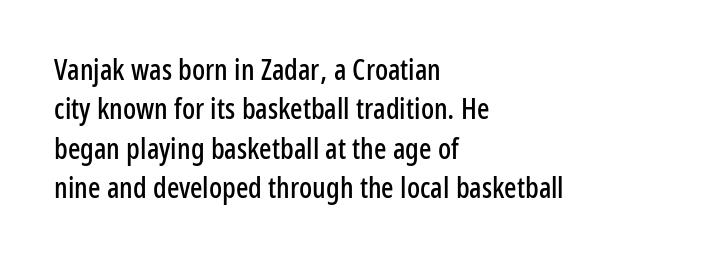
The image shows 29 px condensed sans-serif type, upright; set left-aligned, normal line spacing (1.36x), normal letter spacing, not underlined; low stroke contrast and a medium x-height.
